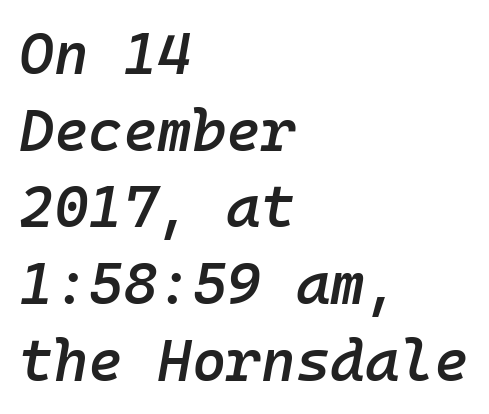
Q: Is the text bold? A: Semi-bold.
Q: Is the text italic (slanted)? A: Yes, it leans right by about 10 degrees.
Q: Is the text underlined? A: No.
Q: How is the paragraph aligned? A: Left-aligned.
Q: Is the spacing between letters normal or unusually wide? A: Normal.
Q: Is the spacing between lines tight, normal or loose? A: Normal.
Q: Width (condensed, normal, or wide)? A: Normal.
Q: Stroke contrast? A: Low.
Q: x-height? A: Medium.
Q: Monospaced? A: Yes.
